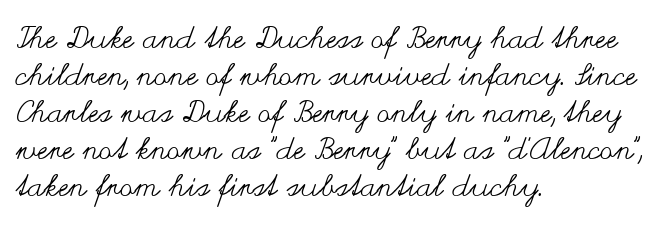
Q: Is the text bold? A: No.
Q: Is the text italic (slanted)? A: Yes.
Q: Is the text underlined? A: No.
Q: How is the paragraph aligned? A: Left-aligned.
Q: Is the spacing between letters normal or unusually wide? A: Normal.
Q: Width (condensed, normal, or wide)? A: Wide.
Q: Stroke contrast? A: Medium.
Q: x-height? A: Small.
Q: Monospaced? A: No.
